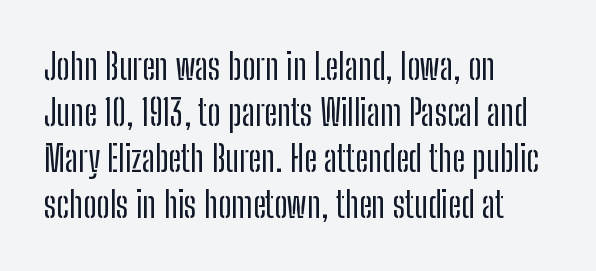
Q: Is the text italic (slanted)? A: No, it is upright.
Q: Is the typeface a serif or a sans-serif typeface? A: Sans-serif.
Q: Is the text underlined? A: No.
Q: How is the paragraph aligned? A: Left-aligned.
Q: Is the spacing between letters normal or unusually wide? A: Normal.
Q: Is the spacing between lines tight, normal or loose? A: Normal.
Q: Width (condensed, normal, or wide)? A: Condensed.
Q: Stroke contrast? A: Low.
Q: x-height? A: Medium.
Q: Monospaced? A: No.
